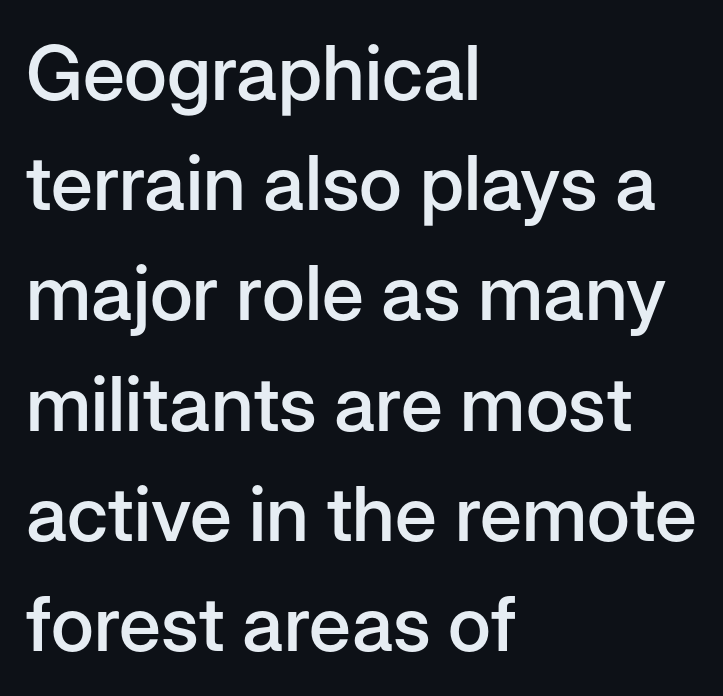
Q: Is the text bold? A: Semi-bold.
Q: Is the text italic (slanted)? A: No, it is upright.
Q: Is the typeface a serif or a sans-serif typeface? A: Sans-serif.
Q: Is the text underlined? A: No.
Q: How is the paragraph aligned? A: Left-aligned.
Q: Is the spacing between letters normal or unusually wide? A: Normal.
Q: Is the spacing between lines tight, normal or loose? A: Normal.
Q: Width (condensed, normal, or wide)? A: Normal.
Q: Stroke contrast? A: Low.
Q: x-height? A: Medium.
Q: Monospaced? A: No.
